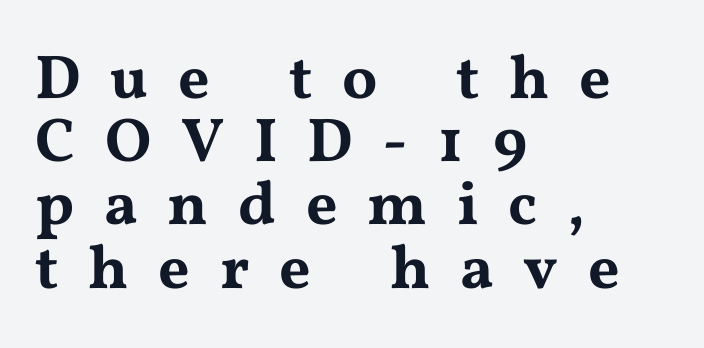
Q: Is the text italic (slanted)? A: No, it is upright.
Q: Is the typeface a serif or a sans-serif typeface? A: Serif.
Q: Is the text underlined? A: No.
Q: How is the paragraph aligned? A: Left-aligned.
Q: Is the spacing between letters normal or unusually wide? A: Unusually wide.
Q: Is the spacing between lines tight, normal or loose? A: Tight.
Q: Width (condensed, normal, or wide)? A: Wide.
Q: Stroke contrast? A: Medium.
Q: x-height? A: Medium.
Q: Monospaced? A: No.
